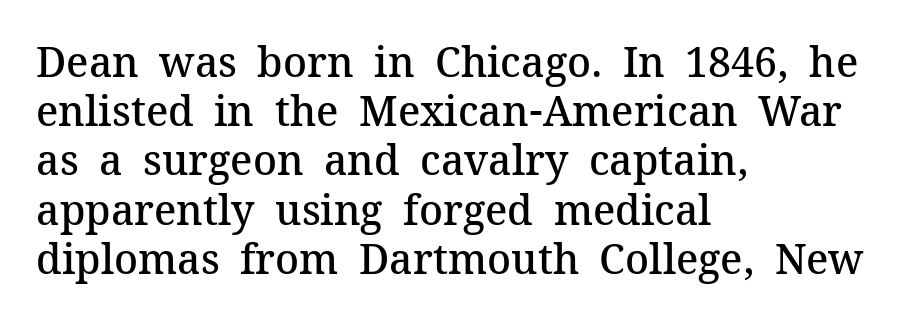
{"serif": "yes", "italic": "no", "bold": "semi", "weight": "semibold", "width": "normal", "stroke_contrast": "medium", "x_height": "medium", "monospaced": "no", "underline": "no", "align": "left", "line_spacing_ratio": 1.2, "letter_spacing": "normal", "letter_spacing_em": 0.0, "glyph_px": 41}
